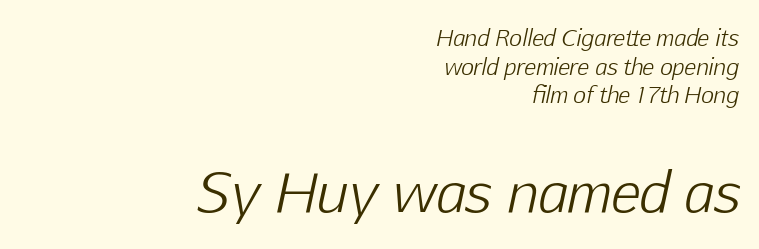
The image shows 55 px light type, italic (leaning right); set right-aligned, normal line spacing (1.3x), normal letter spacing, not underlined; the second (bottom) block is 2.5x larger; low stroke contrast and a medium x-height.
